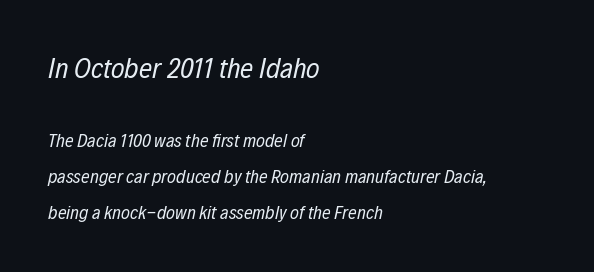
The image shows 29 px regular-weight, condensed type, italic (leaning right); set left-aligned, loose line spacing (1.91x), normal letter spacing, not underlined; the first (top) block is 1.53x larger; low stroke contrast and a medium x-height.
